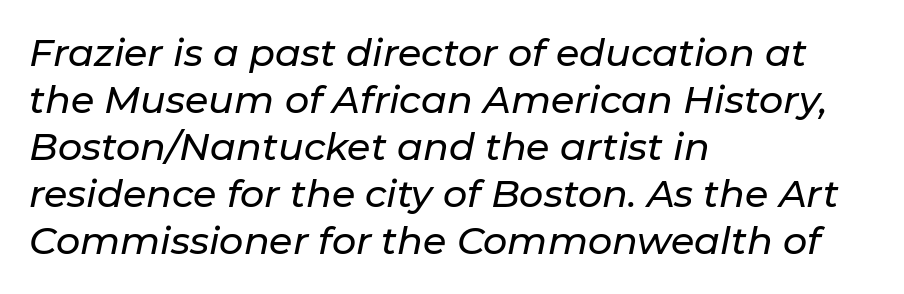
Q: Is the text italic (slanted)? A: Yes, it leans right by about 11 degrees.
Q: Is the text underlined? A: No.
Q: How is the paragraph aligned? A: Left-aligned.
Q: Is the spacing between letters normal or unusually wide? A: Normal.
Q: Width (condensed, normal, or wide)? A: Normal.
Q: Stroke contrast? A: Low.
Q: x-height? A: Medium.
Q: Monospaced? A: No.
